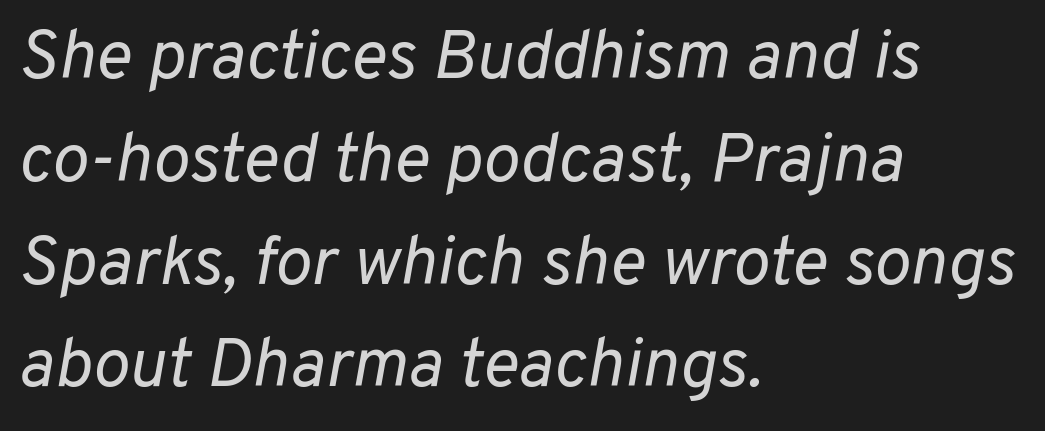
{"italic": "yes", "lean": "right", "slant_degrees": 10, "bold": "no", "weight": "regular", "width": "normal", "stroke_contrast": "low", "x_height": "medium", "monospaced": "no", "underline": "no", "align": "left", "line_spacing": "normal", "line_spacing_ratio": 1.49, "letter_spacing": "normal", "letter_spacing_em": 0.0, "glyph_px": 69}
